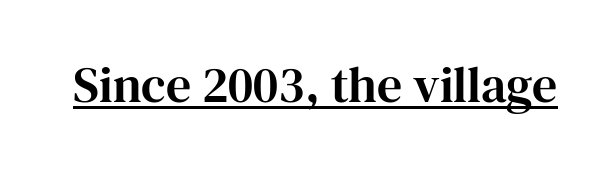
{"serif": "yes", "italic": "no", "width": "normal", "stroke_contrast": "high", "x_height": "medium", "monospaced": "no", "underline": "yes", "letter_spacing": "normal", "letter_spacing_em": 0.0, "glyph_px": 50}
